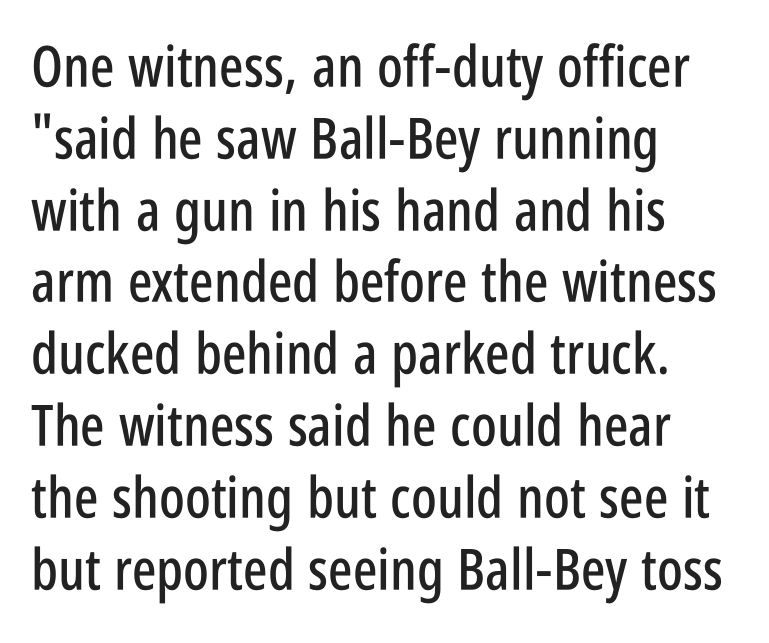
Q: Is the text italic (slanted)? A: No, it is upright.
Q: Is the typeface a serif or a sans-serif typeface? A: Sans-serif.
Q: Is the text underlined? A: No.
Q: How is the paragraph aligned? A: Left-aligned.
Q: Is the spacing between letters normal or unusually wide? A: Normal.
Q: Is the spacing between lines tight, normal or loose? A: Normal.
Q: Width (condensed, normal, or wide)? A: Condensed.
Q: Stroke contrast? A: Low.
Q: x-height? A: Large.
Q: Monospaced? A: No.
